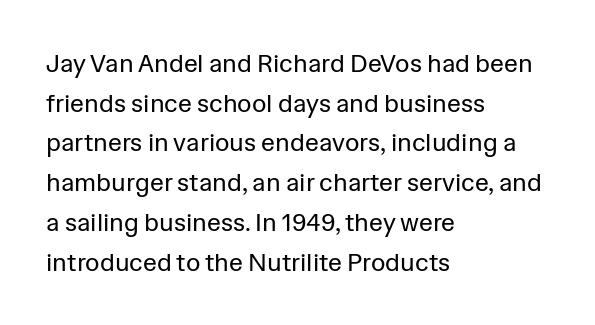
The image shows 25 px text type, upright; set left-aligned, normal line spacing (1.59x), normal letter spacing, not underlined.
